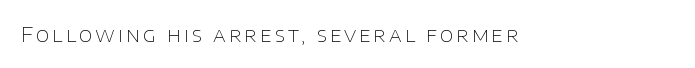
{"italic": "no", "bold": "no", "underline": "no", "glyph_px": 20}
